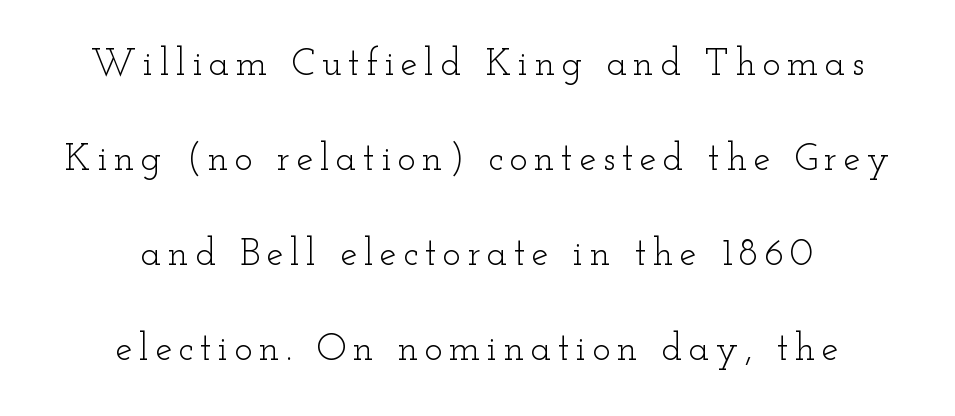
Q: Is the text bold? A: No.
Q: Is the text italic (slanted)? A: No, it is upright.
Q: Is the typeface a serif or a sans-serif typeface? A: Serif.
Q: Is the text underlined? A: No.
Q: How is the paragraph aligned? A: Centered.
Q: Is the spacing between lines tight, normal or loose? A: Loose.
Q: Width (condensed, normal, or wide)? A: Wide.
Q: Stroke contrast? A: Low.
Q: x-height? A: Small.
Q: Monospaced? A: No.
